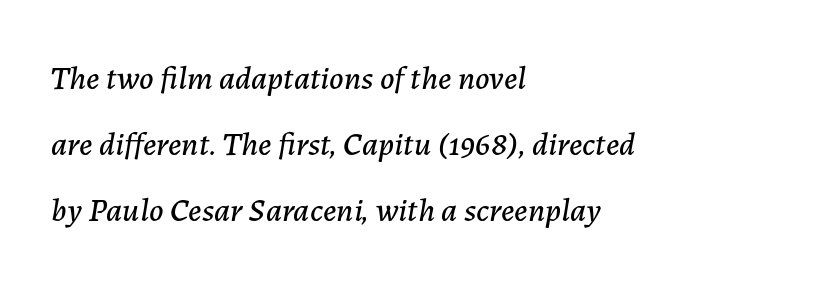
The image shows 33 px text type, italic (leaning right); set left-aligned, loose line spacing (2.0x), normal letter spacing, not underlined; low stroke contrast and a medium x-height.
